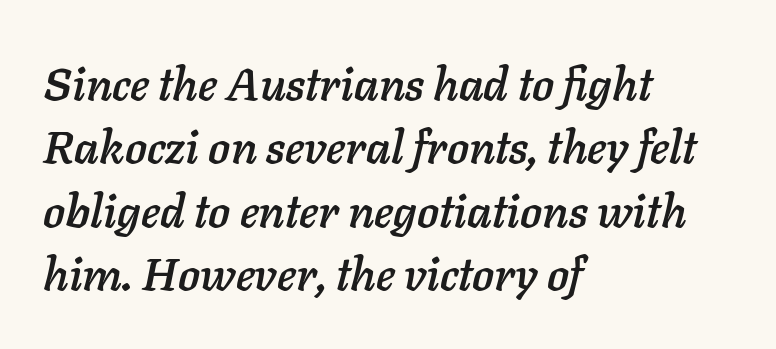
Look at the tracking — it's just the regular setting, nothing added. The paragraph shown leans on its left margin. The glyphs are unaccompanied by any horizontal stroke below them. The rows are spaced the way most documents space them.
